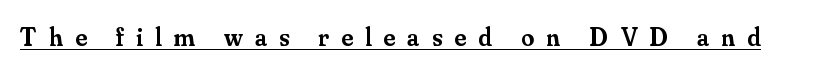
Q: Is the text bold? A: Semi-bold.
Q: Is the text italic (slanted)? A: No, it is upright.
Q: Is the text underlined? A: Yes.
Q: Is the spacing between letters normal or unusually wide? A: Unusually wide.
